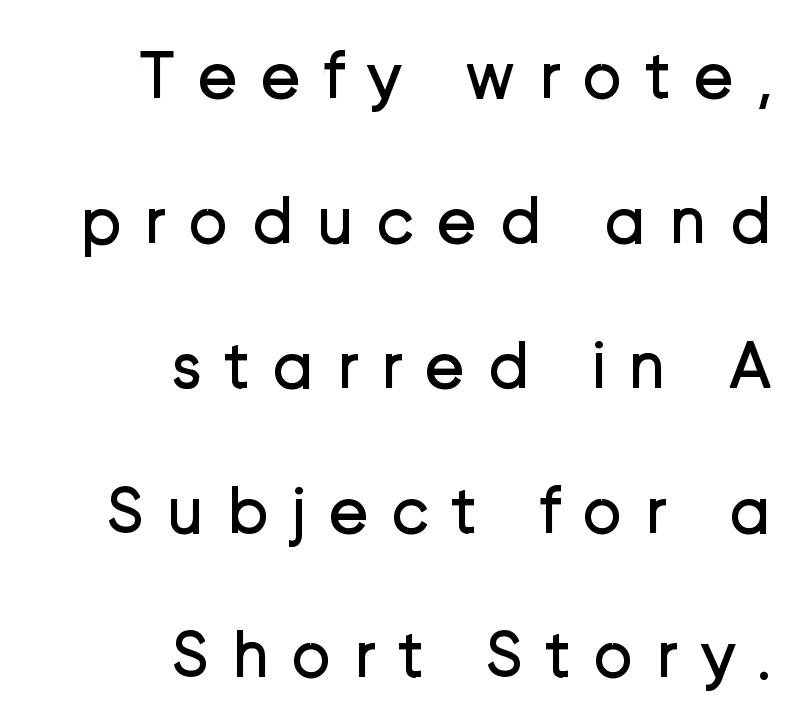
Unbolded letterforms with no extra heft. The area under the type is left untouched. Think of a printed novel: that variable character pitch is what you see here. Notice the wide empty band between every row — that's loose leading. Casual observation: everything's shoved over to the right.
